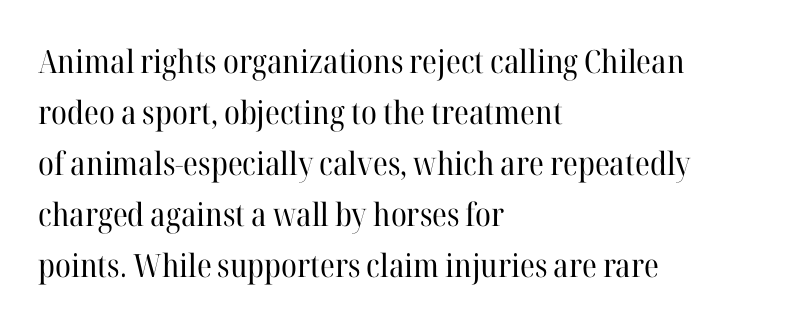
Q: Is the text bold? A: No.
Q: Is the text italic (slanted)? A: No, it is upright.
Q: Is the typeface a serif or a sans-serif typeface? A: Serif.
Q: Is the text underlined? A: No.
Q: How is the paragraph aligned? A: Left-aligned.
Q: Is the spacing between letters normal or unusually wide? A: Normal.
Q: Is the spacing between lines tight, normal or loose? A: Normal.
Q: Width (condensed, normal, or wide)? A: Normal.
Q: Stroke contrast? A: High.
Q: x-height? A: Medium.
Q: Monospaced? A: No.
